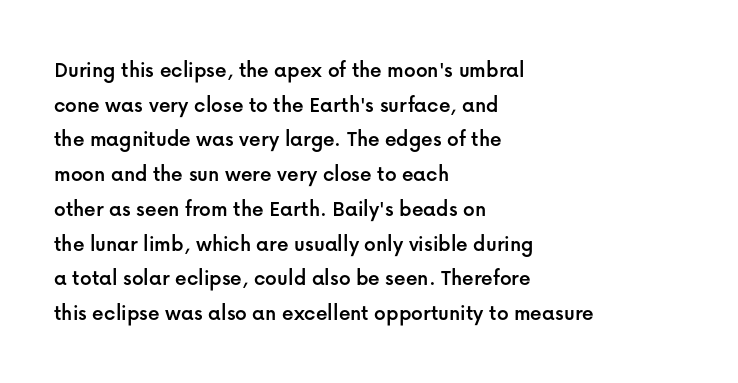
Q: Is the text italic (slanted)? A: No, it is upright.
Q: Is the text underlined? A: No.
Q: How is the paragraph aligned? A: Left-aligned.
Q: Is the spacing between letters normal or unusually wide? A: Normal.
Q: Is the spacing between lines tight, normal or loose? A: Normal.
